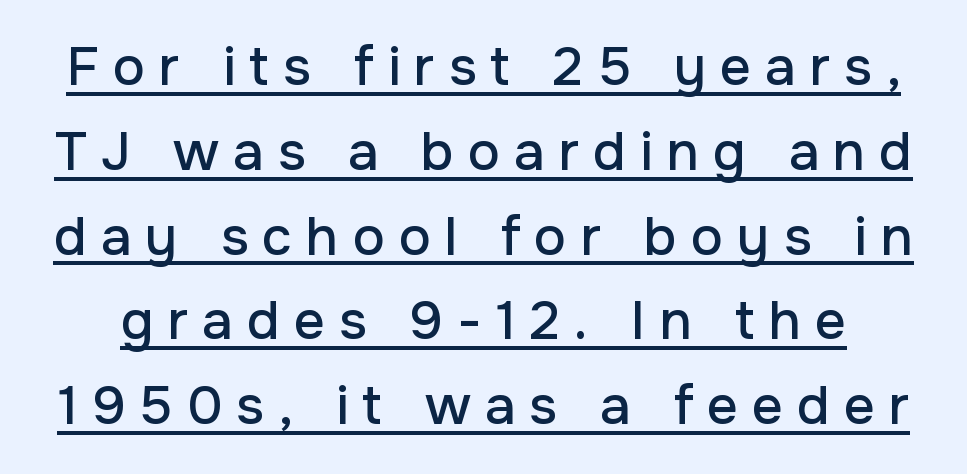
{"serif": "no", "italic": "no", "width": "normal", "stroke_contrast": "low", "x_height": "medium", "monospaced": "no", "underline": "yes", "line_spacing": "normal", "line_spacing_ratio": 1.57, "letter_spacing": "wide", "letter_spacing_em": 0.26, "glyph_px": 54}
